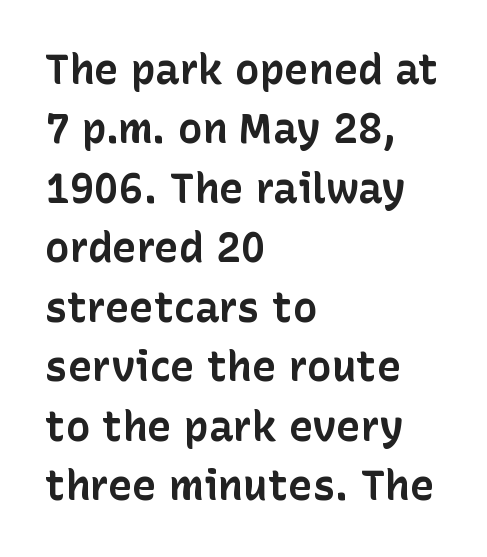
Q: Is the text bold? A: Yes.
Q: Is the text italic (slanted)? A: No, it is upright.
Q: Is the typeface a serif or a sans-serif typeface? A: Sans-serif.
Q: Is the text underlined? A: No.
Q: How is the paragraph aligned? A: Left-aligned.
Q: Is the spacing between letters normal or unusually wide? A: Normal.
Q: Is the spacing between lines tight, normal or loose? A: Normal.
Q: Width (condensed, normal, or wide)? A: Normal.
Q: Stroke contrast? A: Low.
Q: x-height? A: Medium.
Q: Monospaced? A: No.
